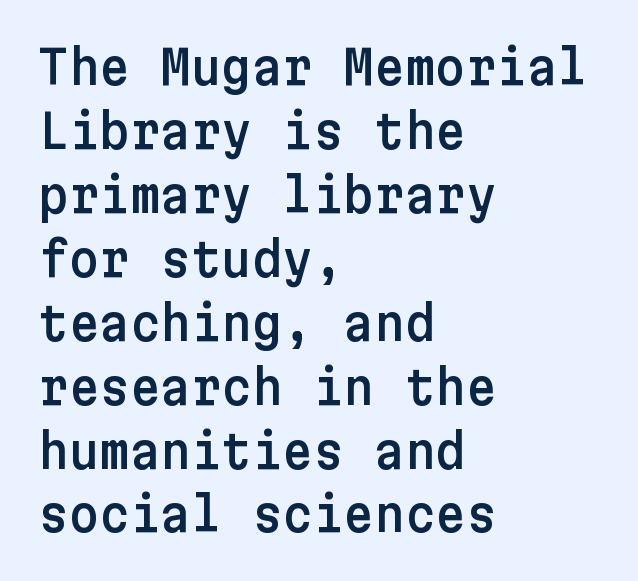
{"serif": "no", "italic": "no", "width": "normal", "stroke_contrast": "low", "x_height": "medium", "underline": "no", "align": "left", "line_spacing": "normal", "line_spacing_ratio": 1.36, "letter_spacing": "normal", "letter_spacing_em": 0.0, "glyph_px": 47}
